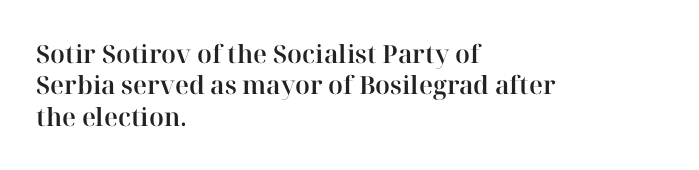
The space directly below the letters is spotless. Whoever set this chose a conventional vertical rhythm. The typesetter chose a ragged-right arrangement here. Posture: straight, roman, zero tilt. Standard letterfit; no display-style spreading of the glyphs.
